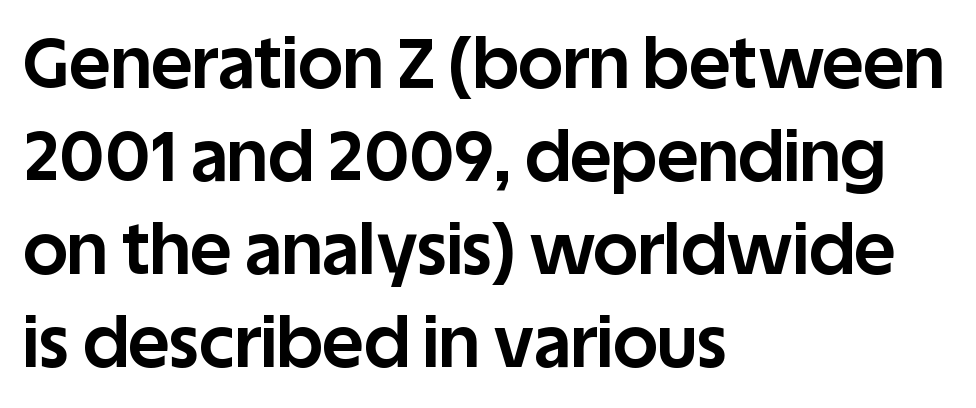
{"serif": "no", "italic": "no", "bold": "yes", "weight": "bold", "width": "normal", "stroke_contrast": "low", "x_height": "large", "monospaced": "no", "underline": "no", "align": "left", "line_spacing": "normal", "line_spacing_ratio": 1.33, "letter_spacing": "normal", "letter_spacing_em": 0.0, "glyph_px": 70}
